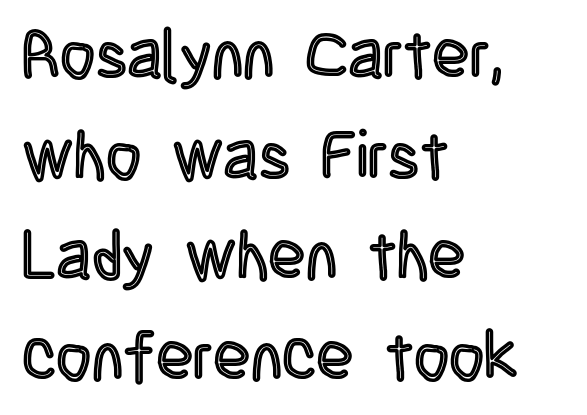
Vertically, the passage feels balanced, rows spaced as you'd expect. When letters stand straight like this, we call the style roman or upright. A bare baseline throughout the passage. No extra tracking has been applied to these lines. Line starts are locked; line ends wander. Looks like regular typesetting: each glyph gets only the width it needs.
